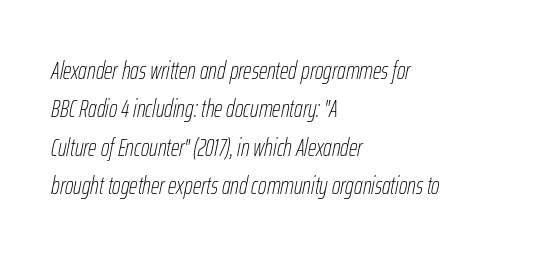
{"italic": "yes", "lean": "right", "slant_degrees": 12, "bold": "no", "underline": "no", "align": "left", "line_spacing": "normal", "line_spacing_ratio": 1.6, "letter_spacing": "normal", "letter_spacing_em": 0.0, "glyph_px": 24}
